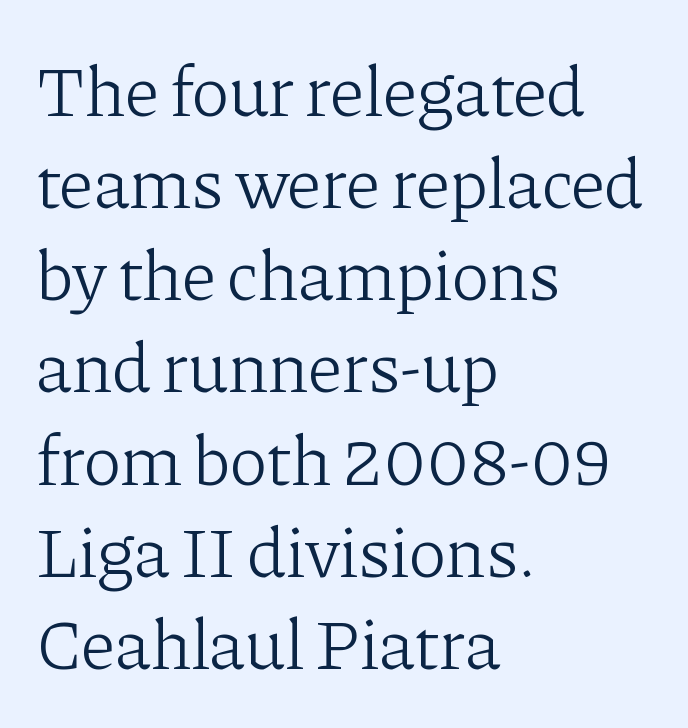
The image shows 72 px light serif type, upright; set left-aligned, normal line spacing (1.28x), normal letter spacing, not underlined; low stroke contrast and a medium x-height.
